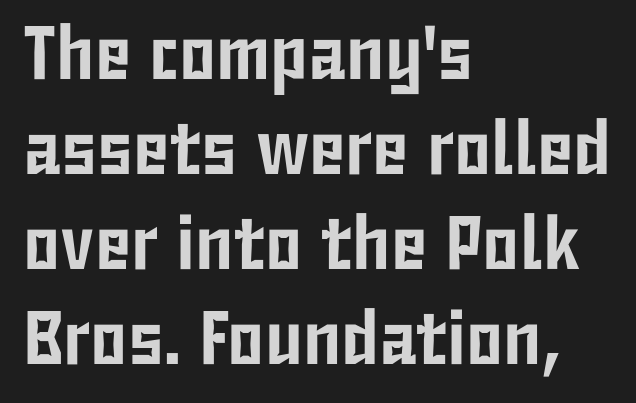
Q: Is the text italic (slanted)? A: No, it is upright.
Q: Is the typeface a serif or a sans-serif typeface? A: Sans-serif.
Q: Is the text underlined? A: No.
Q: How is the paragraph aligned? A: Left-aligned.
Q: Is the spacing between letters normal or unusually wide? A: Normal.
Q: Is the spacing between lines tight, normal or loose? A: Normal.
Q: Width (condensed, normal, or wide)? A: Condensed.
Q: Stroke contrast? A: Low.
Q: x-height? A: Medium.
Q: Monospaced? A: No.
